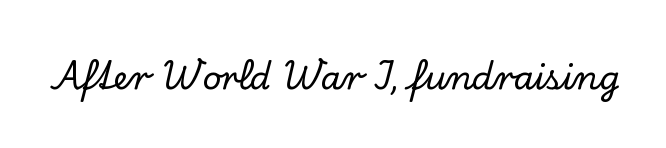
The passage shown is typed in a proportional face where columns would drift. Serifs: yes, visible at the terminals of the letterforms. Does extra space separate the letters? No, they use regular spacing. The passage shown is not underscored anywhere.
